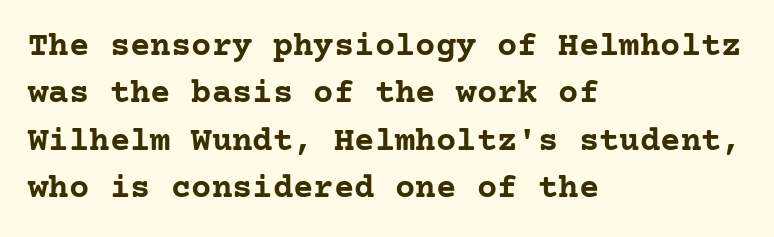
Typographically, this falls in the serif category. Every stem runs plumb, perpendicular to the baseline. No extra tracking has been applied to these lines. These lines are set flush left with a ragged right edge.
